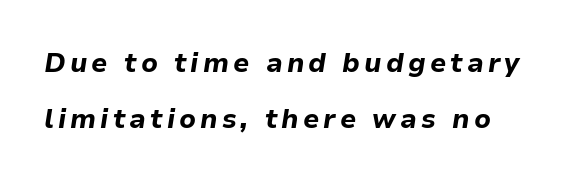
{"italic": "yes", "lean": "right", "slant_degrees": 9, "bold": "yes", "underline": "no", "align": "left", "line_spacing": "loose", "line_spacing_ratio": 2.06, "glyph_px": 27}
